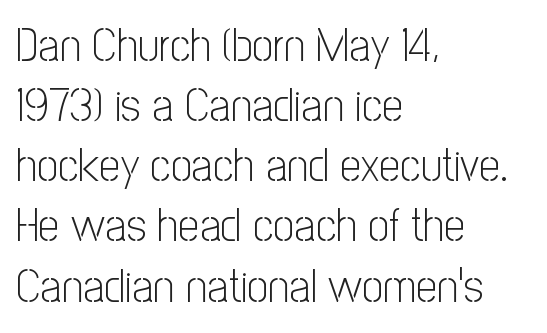
{"serif": "no", "italic": "no", "bold": "no", "weight": "light", "width": "condensed", "stroke_contrast": "low", "x_height": "medium", "monospaced": "no", "underline": "no", "align": "left", "line_spacing": "normal", "line_spacing_ratio": 1.28, "letter_spacing": "normal", "letter_spacing_em": 0.0, "glyph_px": 47}
